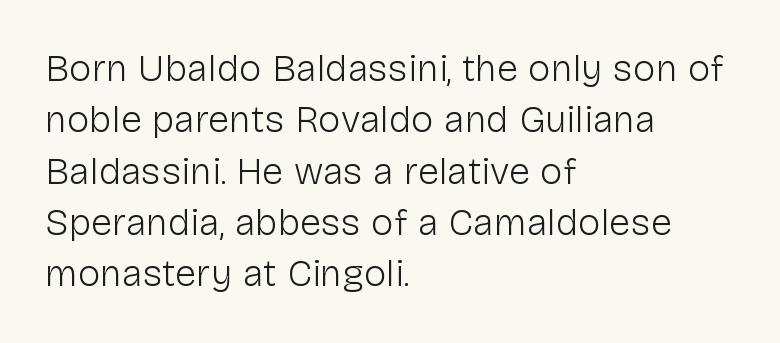
{"serif": "no", "italic": "no", "bold": "no", "weight": "light", "width": "normal", "stroke_contrast": "low", "x_height": "medium", "monospaced": "no", "underline": "no", "align": "left", "line_spacing": "normal", "line_spacing_ratio": 1.35, "letter_spacing": "normal", "letter_spacing_em": 0.0, "glyph_px": 38}
